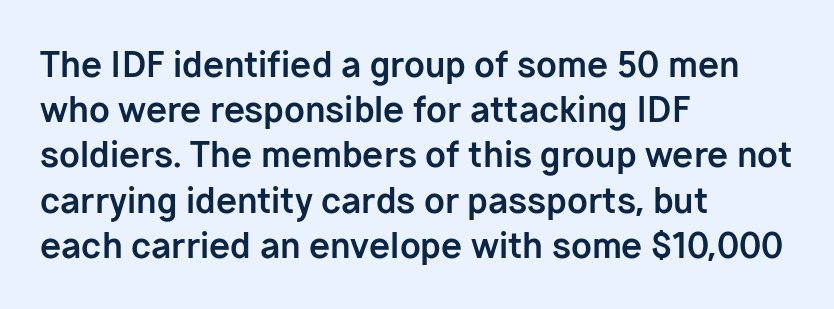
Q: Is the text bold? A: Yes.
Q: Is the text italic (slanted)? A: No, it is upright.
Q: Is the typeface a serif or a sans-serif typeface? A: Sans-serif.
Q: Is the text underlined? A: No.
Q: How is the paragraph aligned? A: Left-aligned.
Q: Is the spacing between letters normal or unusually wide? A: Normal.
Q: Is the spacing between lines tight, normal or loose? A: Normal.
Q: Width (condensed, normal, or wide)? A: Normal.
Q: Stroke contrast? A: Low.
Q: x-height? A: Medium.
Q: Monospaced? A: No.
